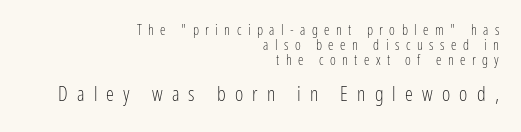
One glance says dense: line gaps are narrower than usual. Short note: letters widely spaced. Stems here are at most as thick as an everyday book face. Rendered with straight, roman letterforms. Size contrast runs from small at the top to large at the bottom.
